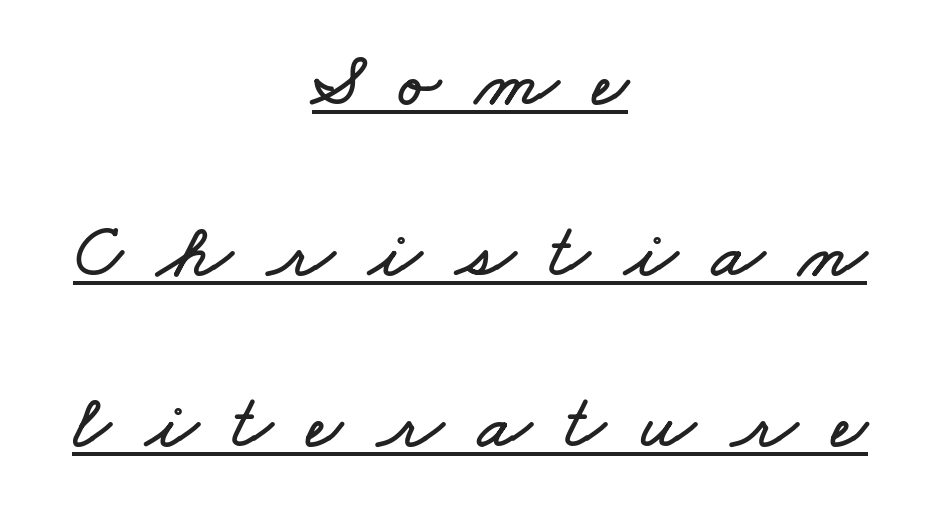
Q: Is the text underlined? A: Yes.
Q: How is the paragraph aligned? A: Centered.
Q: Is the spacing between letters normal or unusually wide? A: Unusually wide.
Q: Is the spacing between lines tight, normal or loose? A: Loose.
Q: Width (condensed, normal, or wide)? A: Wide.
Q: Stroke contrast? A: Low.
Q: x-height? A: Small.
Q: Monospaced? A: No.
